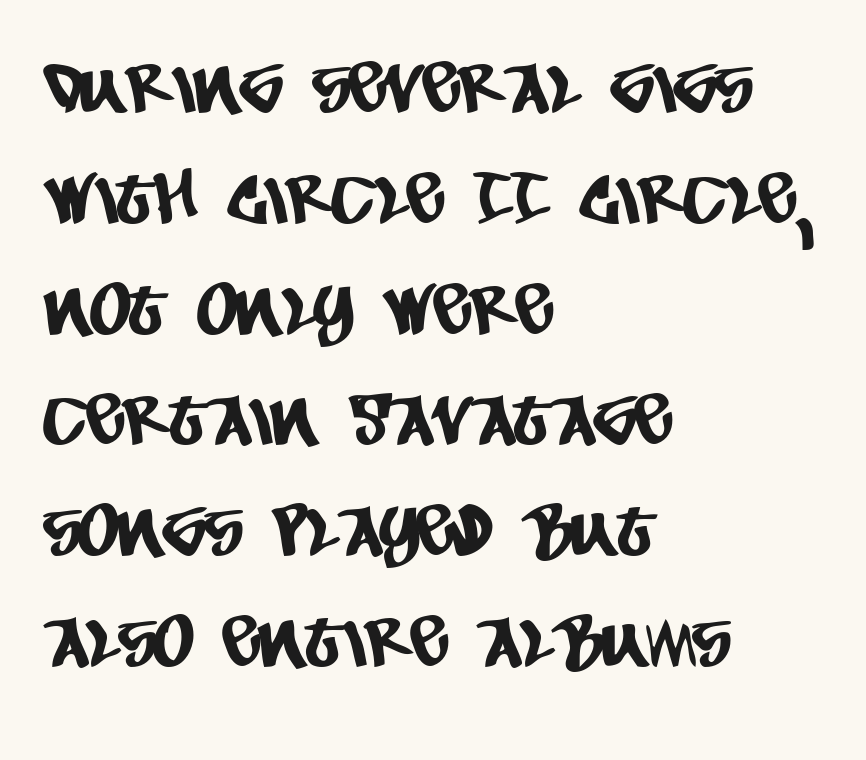
Plain, unruled lines of type. The letterforms sit shoulder to shoulder at normal distance. Typographically, this falls in the sans-serif category. The rendering uses natural spacing where letterforms have individual widths. Notice how the passage keeps a crisp vertical edge on the left only. Regular leading.
